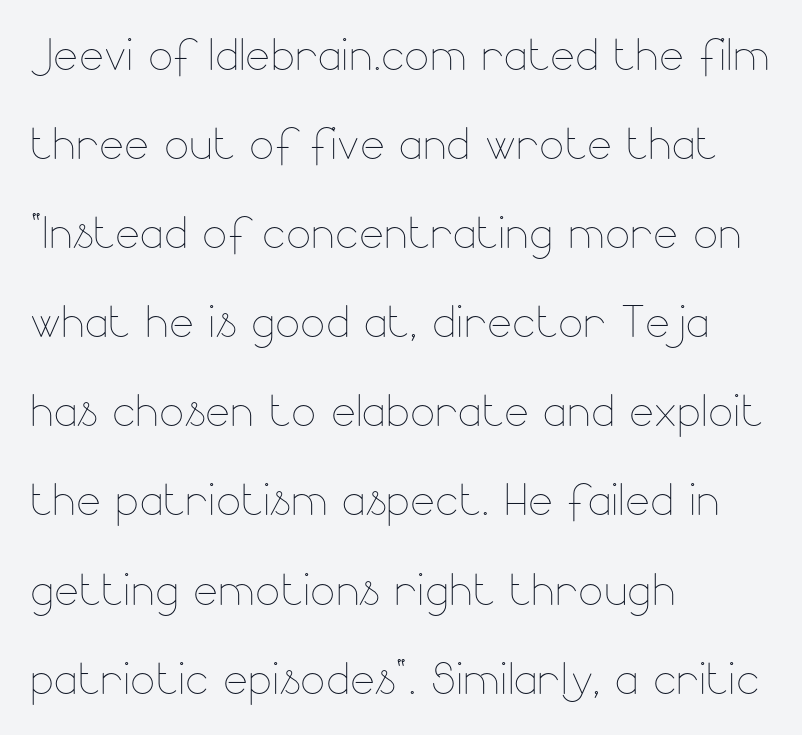
The image shows 59 px thin type, upright; set left-aligned, normal line spacing (1.51x), normal letter spacing, not underlined; low stroke contrast and a small x-height.
